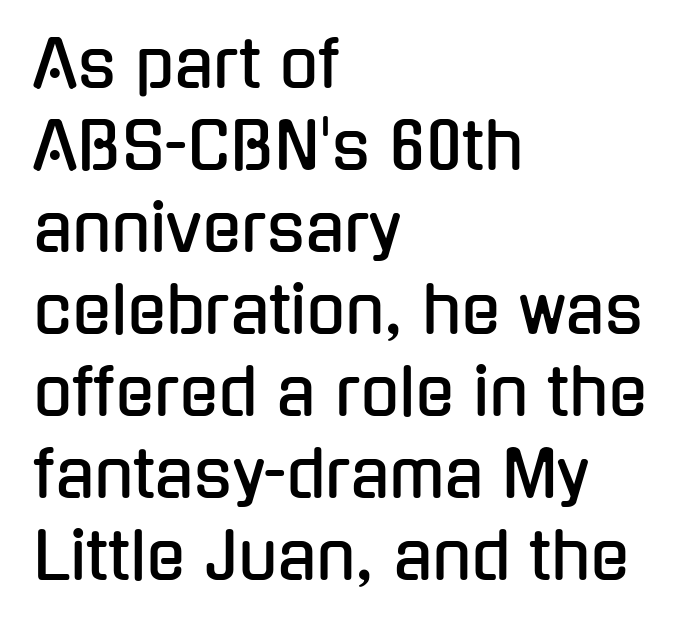
{"serif": "no", "italic": "no", "width": "condensed", "stroke_contrast": "low", "x_height": "medium", "monospaced": "no", "underline": "no", "align": "left", "line_spacing": "normal", "line_spacing_ratio": 1.28, "letter_spacing": "normal", "letter_spacing_em": 0.0, "glyph_px": 64}
